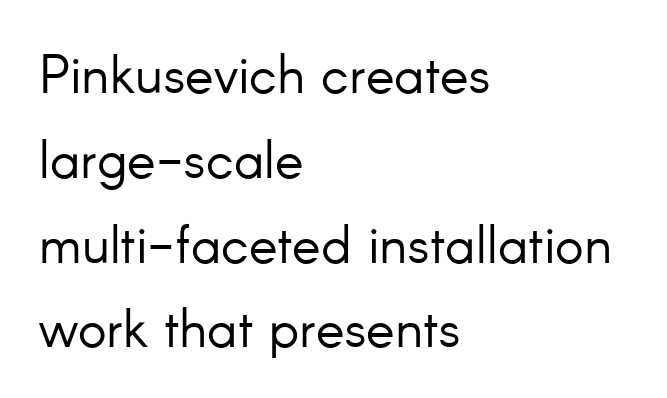
Q: Is the text bold? A: No.
Q: Is the text italic (slanted)? A: No, it is upright.
Q: Is the typeface a serif or a sans-serif typeface? A: Sans-serif.
Q: Is the text underlined? A: No.
Q: How is the paragraph aligned? A: Left-aligned.
Q: Is the spacing between letters normal or unusually wide? A: Normal.
Q: Is the spacing between lines tight, normal or loose? A: Normal.
Q: Width (condensed, normal, or wide)? A: Normal.
Q: Stroke contrast? A: Low.
Q: x-height? A: Small.
Q: Monospaced? A: No.
